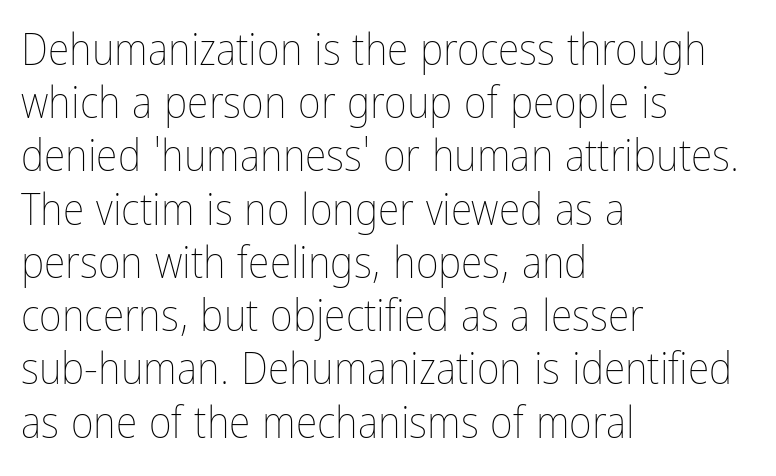
Q: Is the text bold? A: No.
Q: Is the text italic (slanted)? A: No, it is upright.
Q: Is the text underlined? A: No.
Q: How is the paragraph aligned? A: Left-aligned.
Q: Is the spacing between letters normal or unusually wide? A: Normal.
Q: Width (condensed, normal, or wide)? A: Condensed.
Q: Stroke contrast? A: Low.
Q: x-height? A: Medium.
Q: Monospaced? A: No.
